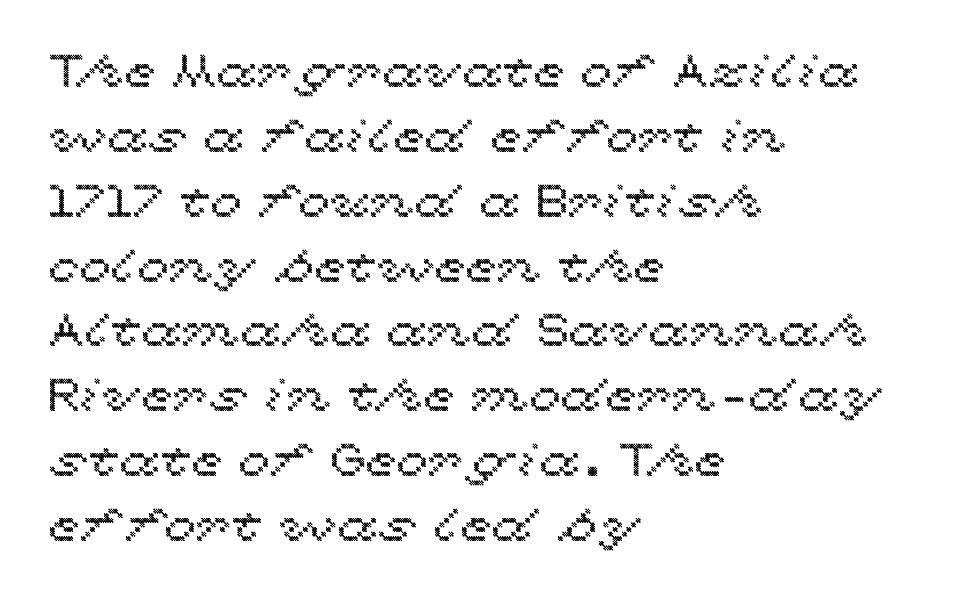
Q: Is the text italic (slanted)? A: Yes.
Q: Is the text underlined? A: No.
Q: How is the paragraph aligned? A: Left-aligned.
Q: Is the spacing between letters normal or unusually wide? A: Normal.
Q: Is the spacing between lines tight, normal or loose? A: Normal.
Q: Width (condensed, normal, or wide)? A: Wide.
Q: x-height? A: Medium.
Q: Monospaced? A: No.
